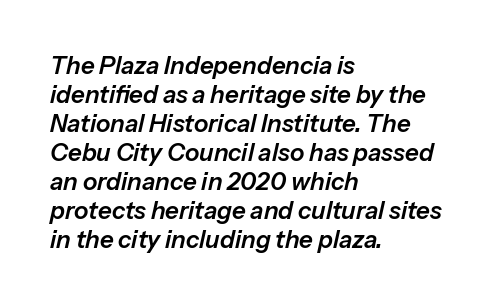
Q: Is the text italic (slanted)? A: Yes, it leans right by about 13 degrees.
Q: Is the text underlined? A: No.
Q: How is the paragraph aligned? A: Left-aligned.
Q: Is the spacing between letters normal or unusually wide? A: Normal.
